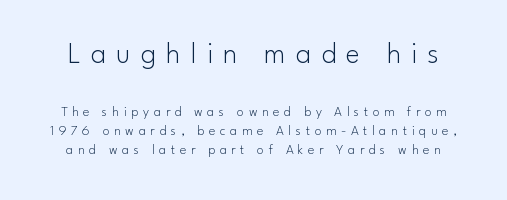
The image shows 30 px light sans-serif type, upright; set normal line spacing (1.34x), unusually wide letter spacing (+0.33 em), not underlined; the first (top) block is 2.14x larger; low stroke contrast and a small x-height.
